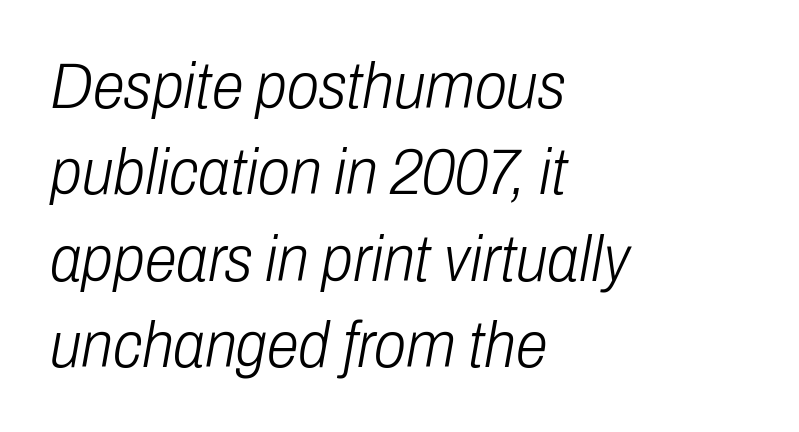
The image shows 65 px light, condensed type, italic (leaning right); set left-aligned, normal line spacing (1.33x), normal letter spacing, not underlined; low stroke contrast and a medium x-height.
